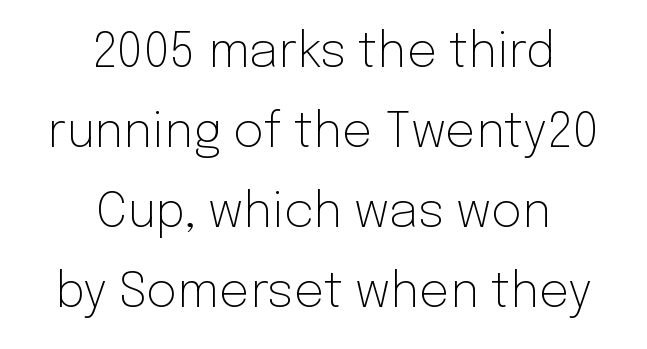
Q: Is the text bold? A: No.
Q: Is the text italic (slanted)? A: No, it is upright.
Q: Is the typeface a serif or a sans-serif typeface? A: Sans-serif.
Q: Is the text underlined? A: No.
Q: How is the paragraph aligned? A: Centered.
Q: Is the spacing between letters normal or unusually wide? A: Normal.
Q: Is the spacing between lines tight, normal or loose? A: Normal.
Q: Width (condensed, normal, or wide)? A: Normal.
Q: Stroke contrast? A: Low.
Q: x-height? A: Medium.
Q: Monospaced? A: No.
